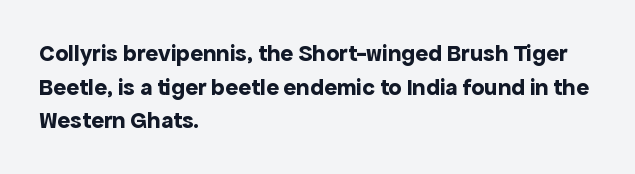
Q: Is the text bold? A: Yes.
Q: Is the text italic (slanted)? A: No, it is upright.
Q: Is the text underlined? A: No.
Q: How is the paragraph aligned? A: Left-aligned.
Q: Is the spacing between letters normal or unusually wide? A: Normal.
Q: Is the spacing between lines tight, normal or loose? A: Normal.
